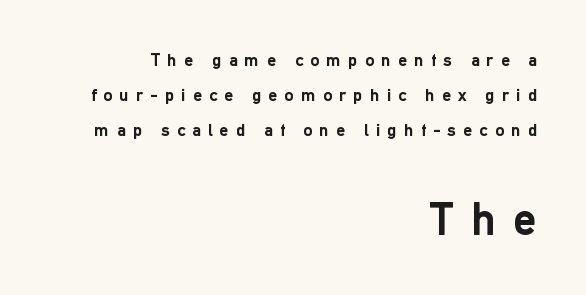
Q: Is the text bold? A: Yes.
Q: Is the text italic (slanted)? A: No, it is upright.
Q: Is the typeface a serif or a sans-serif typeface? A: Sans-serif.
Q: Is the text underlined? A: No.
Q: How is the paragraph aligned? A: Right-aligned.
Q: Is the spacing between letters normal or unusually wide? A: Unusually wide.
Q: Is the spacing between lines tight, normal or loose? A: Loose.
Q: Which block of text is set in a larger size, the first (top) or the second (bottom)? A: The second (bottom) one.
Q: Width (condensed, normal, or wide)? A: Normal.
Q: Stroke contrast? A: Low.
Q: x-height? A: Medium.
Q: Monospaced? A: No.
